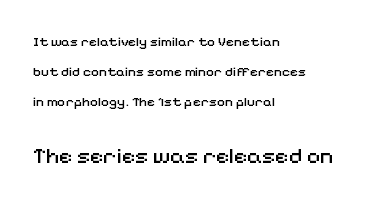
{"italic": "no", "bold": "no", "underline": "no", "align": "left", "line_spacing": "loose", "line_spacing_ratio": 2.14, "letter_spacing": "normal", "letter_spacing_em": 0.0, "larger_block": "second", "size_ratio": 1.64, "glyph_px": 23}
